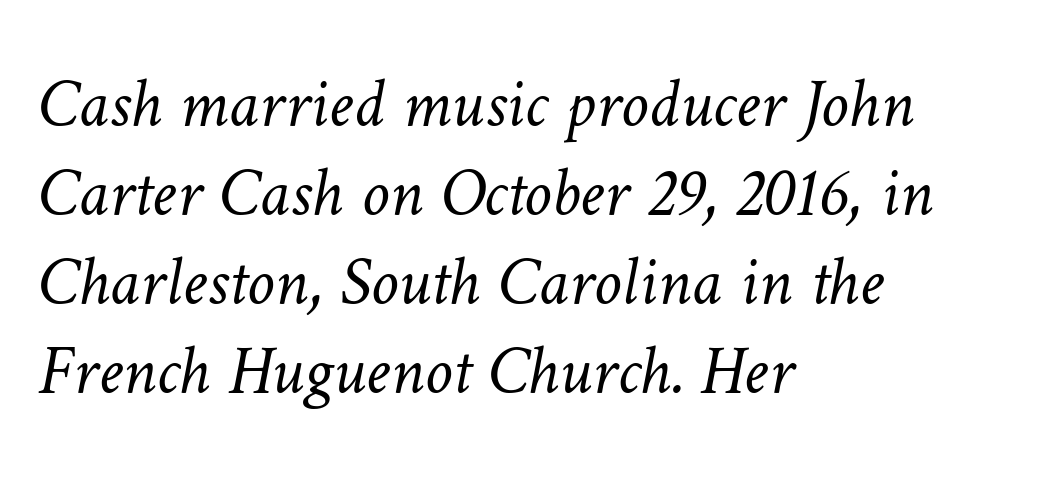
Only glyphs here, with clear space below each row. The lines are quadded left. Weight class: somewhere from thin through regular. Tracking here is standard; glyphs follow each other at the usual distance.
